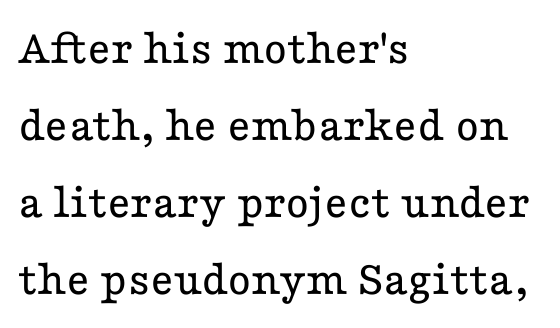
A serif font was chosen for this passage. A normal amount of white space separates one row of letters from the next. A typesetter would mark this as roman, not italic. Looks like regular typesetting: each glyph gets only the width it needs.
